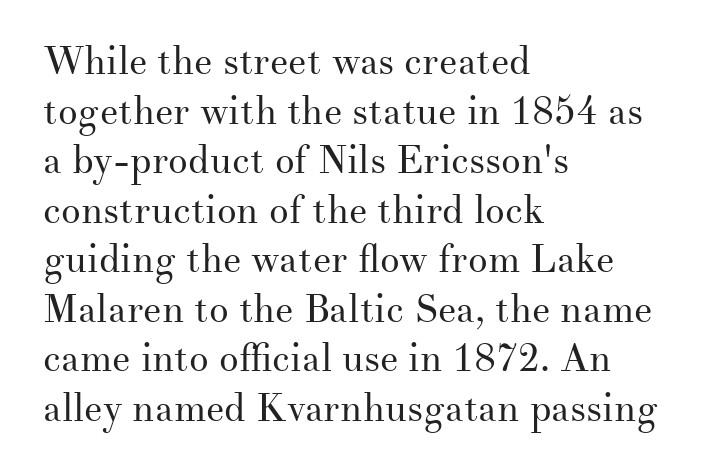
Q: Is the text bold? A: No.
Q: Is the text italic (slanted)? A: No, it is upright.
Q: Is the typeface a serif or a sans-serif typeface? A: Serif.
Q: Is the text underlined? A: No.
Q: How is the paragraph aligned? A: Left-aligned.
Q: Is the spacing between letters normal or unusually wide? A: Normal.
Q: Is the spacing between lines tight, normal or loose? A: Normal.
Q: Width (condensed, normal, or wide)? A: Normal.
Q: Stroke contrast? A: Medium.
Q: x-height? A: Small.
Q: Monospaced? A: No.
